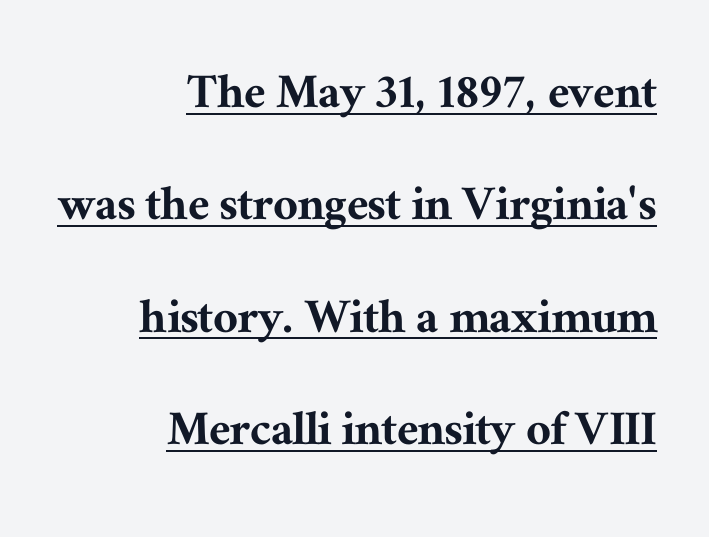
The image shows 54 px serif type, upright; set right-aligned, loose line spacing (2.08x), normal letter spacing, underlined; medium stroke contrast and a medium x-height.
